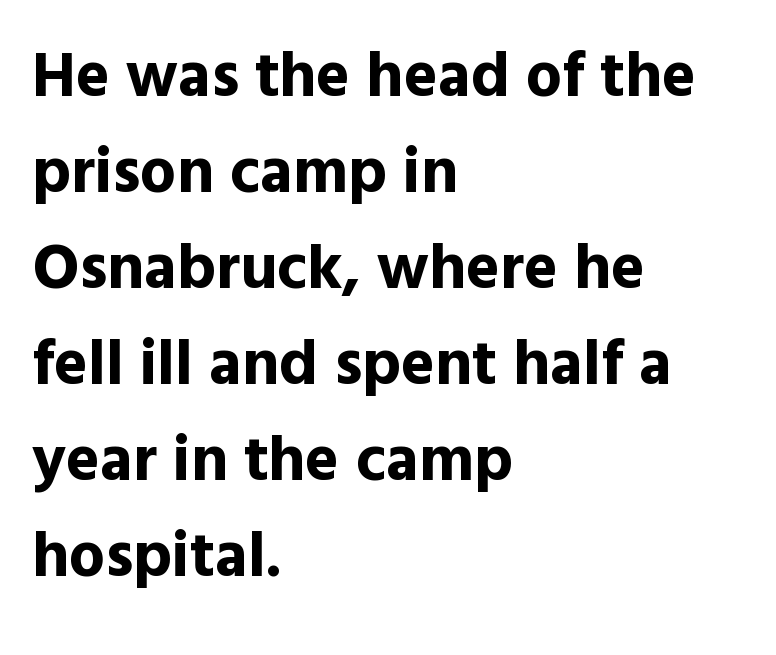
{"serif": "no", "italic": "no", "bold": "yes", "weight": "bold", "width": "normal", "x_height": "medium", "monospaced": "no", "underline": "no", "align": "left", "line_spacing": "normal", "line_spacing_ratio": 1.5, "letter_spacing": "normal", "letter_spacing_em": 0.0, "glyph_px": 64}
